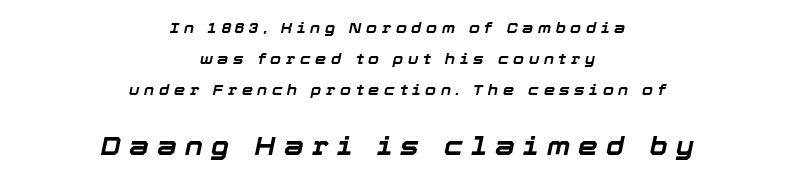
The rendering positions every line midway between the sides. The tracking reads as deliberately expanded to a designer's eye. I'd describe the lettering as bold — thick and assertive. In this sample the second text group is rendered at the bigger scale.
